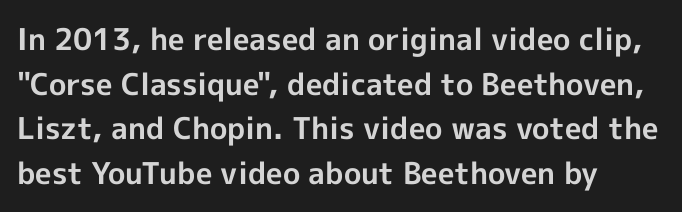
{"serif": "no", "italic": "no", "bold": "yes", "weight": "bold", "width": "normal", "x_height": "medium", "monospaced": "no", "underline": "no", "align": "left", "line_spacing": "normal", "line_spacing_ratio": 1.49, "letter_spacing": "normal", "letter_spacing_em": 0.0, "glyph_px": 30}
